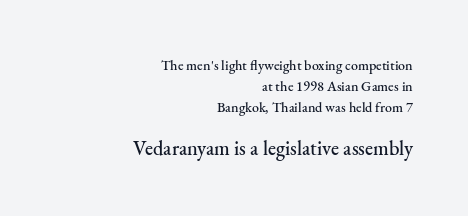
The image shows 20 px text type, upright; set right-aligned, normal line spacing (1.49x), normal letter spacing, not underlined; the second (bottom) block is 1.43x larger.
